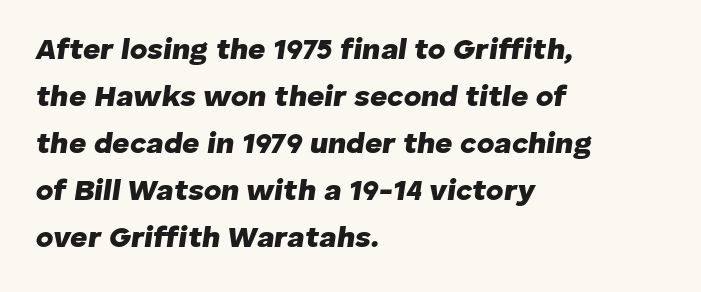
Q: Is the text bold? A: Yes.
Q: Is the text italic (slanted)? A: Yes, it leans right by about 8 degrees.
Q: Is the text underlined? A: No.
Q: How is the paragraph aligned? A: Left-aligned.
Q: Is the spacing between letters normal or unusually wide? A: Normal.
Q: Is the spacing between lines tight, normal or loose? A: Normal.
Q: Width (condensed, normal, or wide)? A: Normal.
Q: Stroke contrast? A: Low.
Q: x-height? A: Medium.
Q: Monospaced? A: No.
